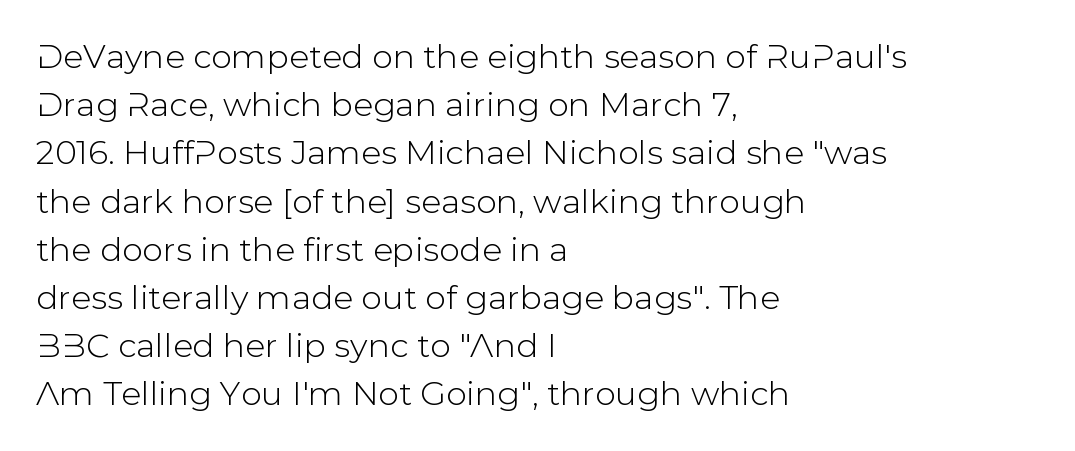
{"serif": "no", "italic": "no", "width": "normal", "stroke_contrast": "low", "x_height": "medium", "monospaced": "no", "underline": "no", "align": "left", "line_spacing": "normal", "line_spacing_ratio": 1.46, "letter_spacing": "normal", "letter_spacing_em": 0.0, "glyph_px": 33}
